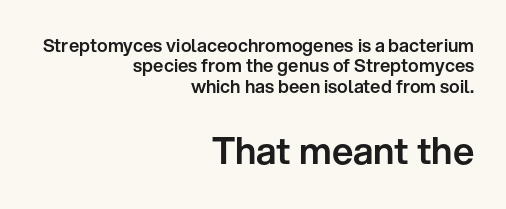
{"serif": "no", "italic": "no", "width": "normal", "stroke_contrast": "low", "x_height": "medium", "monospaced": "no", "underline": "no", "align": "right", "line_spacing": "tight", "line_spacing_ratio": 1.13, "letter_spacing": "normal", "letter_spacing_em": 0.0, "larger_block": "second", "size_ratio": 2.06, "glyph_px": 37}
